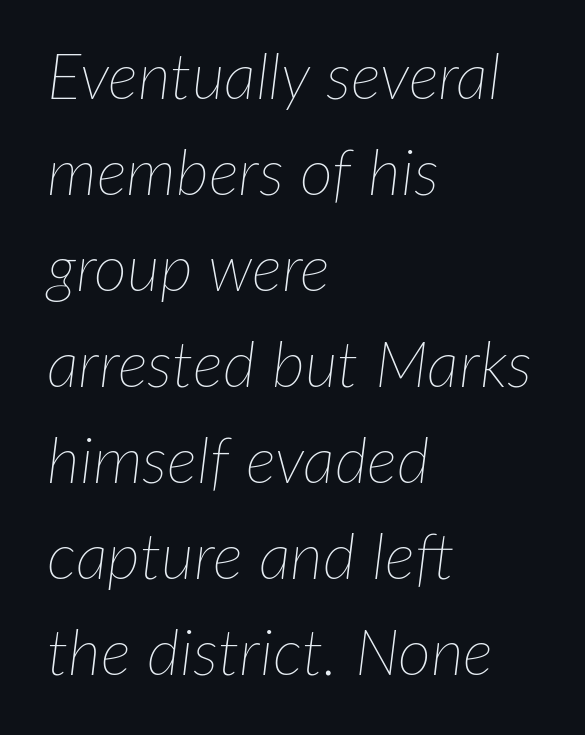
{"italic": "yes", "lean": "right", "slant_degrees": 7, "bold": "no", "weight": "thin", "width": "normal", "stroke_contrast": "low", "x_height": "medium", "monospaced": "no", "underline": "no", "align": "left", "line_spacing": "normal", "line_spacing_ratio": 1.5, "letter_spacing": "normal", "letter_spacing_em": 0.0, "glyph_px": 64}
